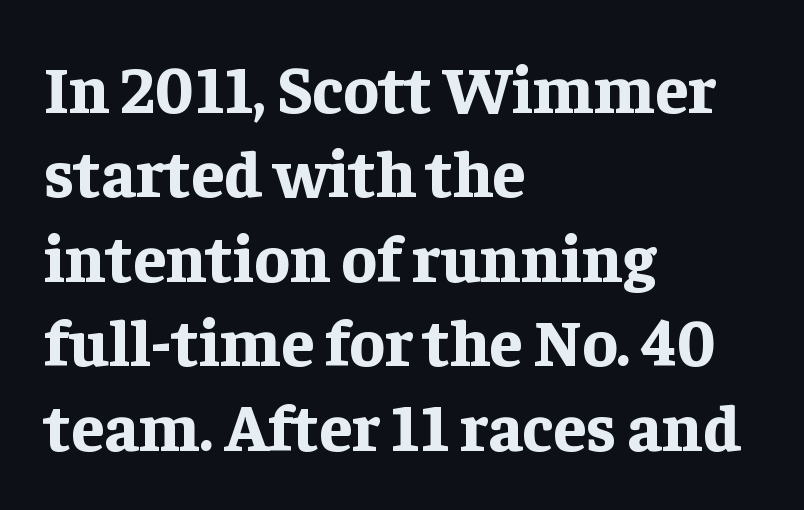
This is serif lettering, the kind often seen in printed books. The area under the type is left untouched. Is the block centered? No — it sits flush against the left margin. Notice how the stems are strictly vertical — no italics here. Looks like regular typesetting: each glyph gets only the width it needs.
